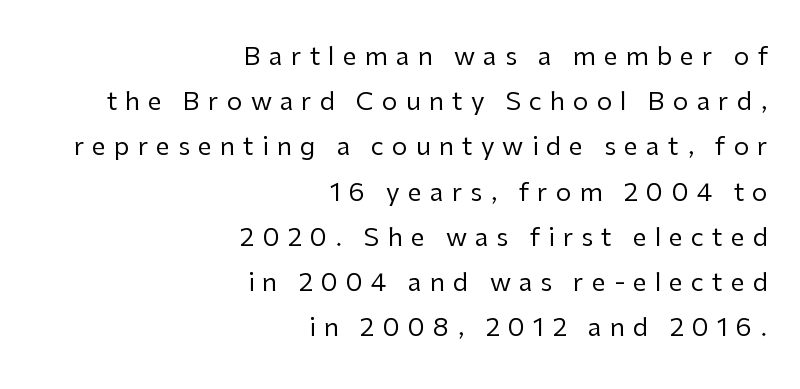
Q: Is the text bold? A: No.
Q: Is the text italic (slanted)? A: No, it is upright.
Q: Is the text underlined? A: No.
Q: How is the paragraph aligned? A: Right-aligned.
Q: Is the spacing between letters normal or unusually wide? A: Unusually wide.
